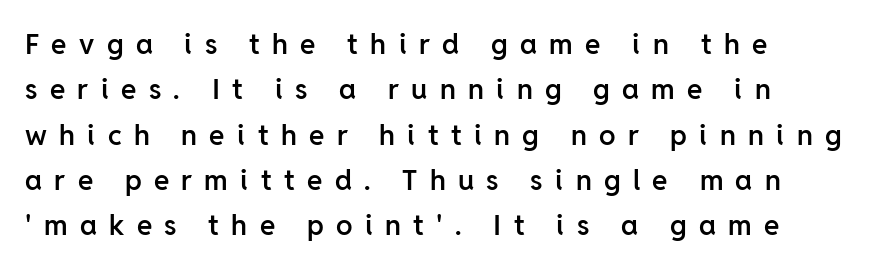
The image shows 28 px semibold sans-serif type, upright; set left-aligned, normal line spacing (1.62x), unusually wide letter spacing (+0.44 em), not underlined; low stroke contrast and a medium x-height.
